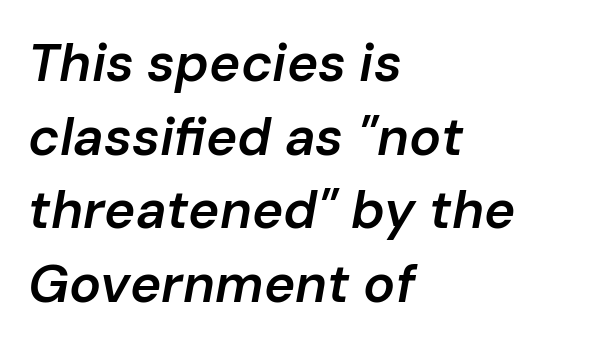
The line-height multiplier appears to be the usual default. Strokes here are thickened, but only to semibold level. Do the characters align in a grid? No, the font is proportional. Notice how the passage keeps a crisp vertical edge on the left only. Clear beneath every line of the passage.
